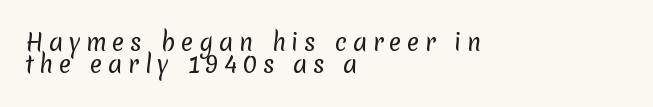
This is not heavy type; no bold has been used. The leading is snug, giving the passage a crowded texture. The rendering inserts visible extra space after every character. Unmarked baselines from the first word to the last.
